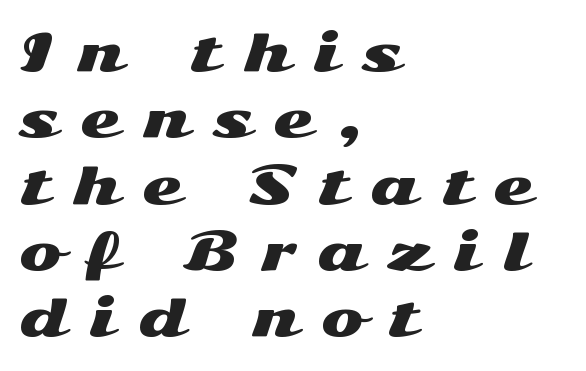
{"serif": "no", "width": "wide", "stroke_contrast": "medium", "x_height": "medium", "monospaced": "no", "underline": "no", "align": "left", "line_spacing": "normal", "line_spacing_ratio": 1.3, "letter_spacing": "wide", "letter_spacing_em": 0.46, "glyph_px": 51}
